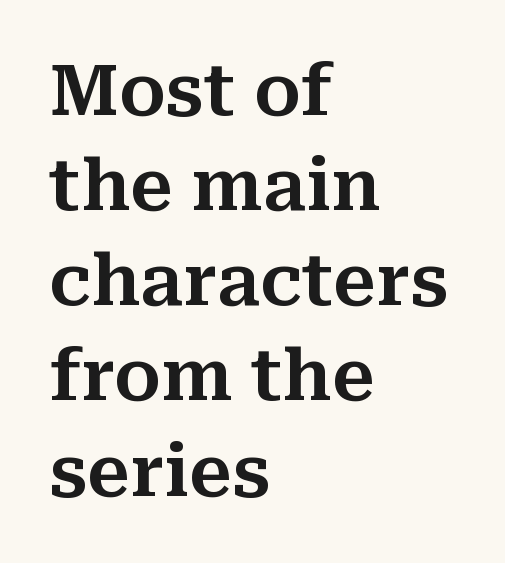
The image shows 71 px serif type, upright; set left-aligned, normal line spacing (1.34x), normal letter spacing, not underlined; medium stroke contrast and a medium x-height.
